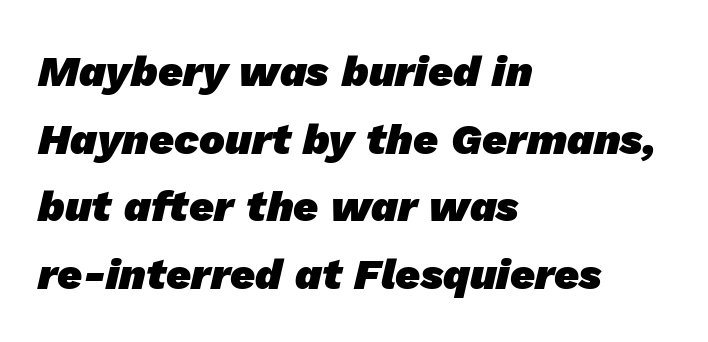
{"serif": "no", "bold": "yes", "weight": "heavy", "width": "normal", "stroke_contrast": "low", "x_height": "medium", "monospaced": "no", "underline": "no", "align": "left", "line_spacing": "normal", "line_spacing_ratio": 1.57, "letter_spacing": "normal", "letter_spacing_em": 0.0, "glyph_px": 43}
